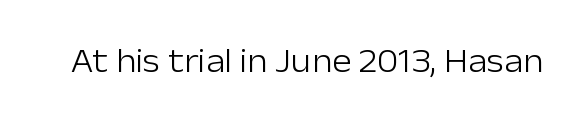
The image shows 33 px light sans-serif type, upright; set normal letter spacing, not underlined; low stroke contrast and a medium x-height.
